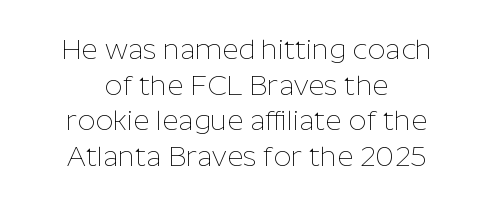
{"serif": "no", "italic": "no", "bold": "no", "weight": "thin", "width": "normal", "stroke_contrast": "low", "x_height": "medium", "monospaced": "no", "underline": "no", "align": "center", "line_spacing": "normal", "line_spacing_ratio": 1.27, "letter_spacing": "normal", "letter_spacing_em": 0.0, "glyph_px": 28}
